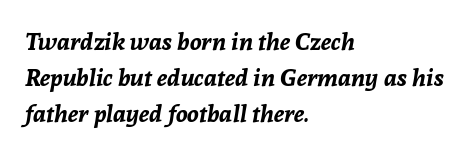
Q: Is the text bold? A: Yes.
Q: Is the text italic (slanted)? A: Yes, it leans right by about 8 degrees.
Q: Is the text underlined? A: No.
Q: How is the paragraph aligned? A: Left-aligned.
Q: Is the spacing between letters normal or unusually wide? A: Normal.
Q: Is the spacing between lines tight, normal or loose? A: Normal.
